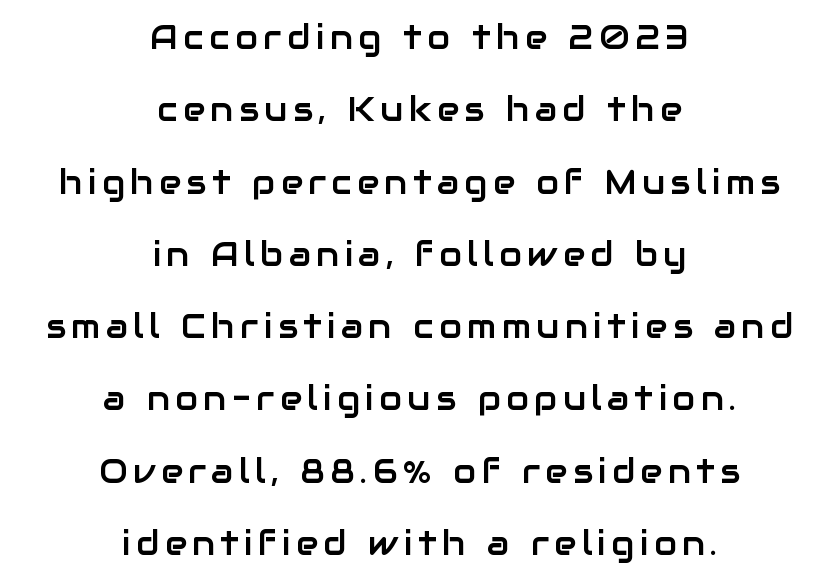
Q: Is the text italic (slanted)? A: No, it is upright.
Q: Is the typeface a serif or a sans-serif typeface? A: Sans-serif.
Q: Is the text underlined? A: No.
Q: How is the paragraph aligned? A: Centered.
Q: Is the spacing between lines tight, normal or loose? A: Loose.
Q: Width (condensed, normal, or wide)? A: Normal.
Q: Stroke contrast? A: Low.
Q: x-height? A: Medium.
Q: Monospaced? A: No.
